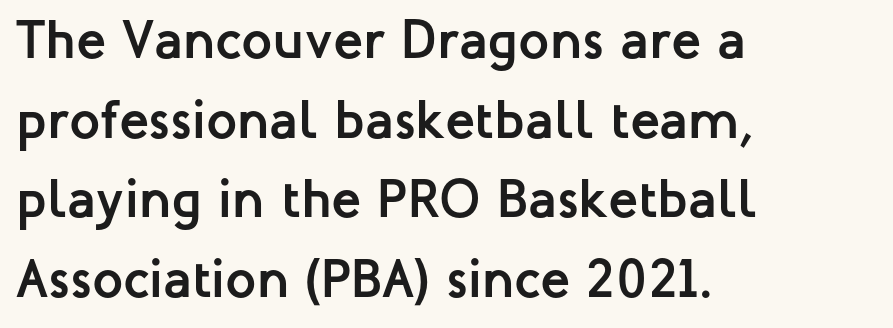
The image shows 55 px semibold sans-serif type, upright; set left-aligned, normal line spacing (1.45x), normal letter spacing, not underlined; low stroke contrast and a medium x-height.
